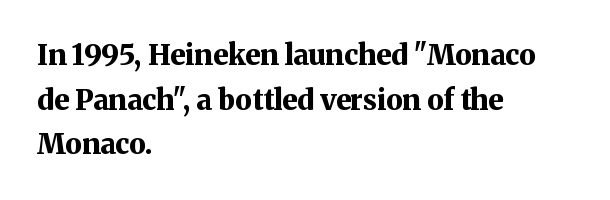
Q: Is the text bold? A: Yes.
Q: Is the text italic (slanted)? A: No, it is upright.
Q: Is the typeface a serif or a sans-serif typeface? A: Serif.
Q: Is the text underlined? A: No.
Q: How is the paragraph aligned? A: Left-aligned.
Q: Is the spacing between letters normal or unusually wide? A: Normal.
Q: Is the spacing between lines tight, normal or loose? A: Normal.
Q: Width (condensed, normal, or wide)? A: Normal.
Q: Stroke contrast? A: Medium.
Q: x-height? A: Medium.
Q: Monospaced? A: No.
